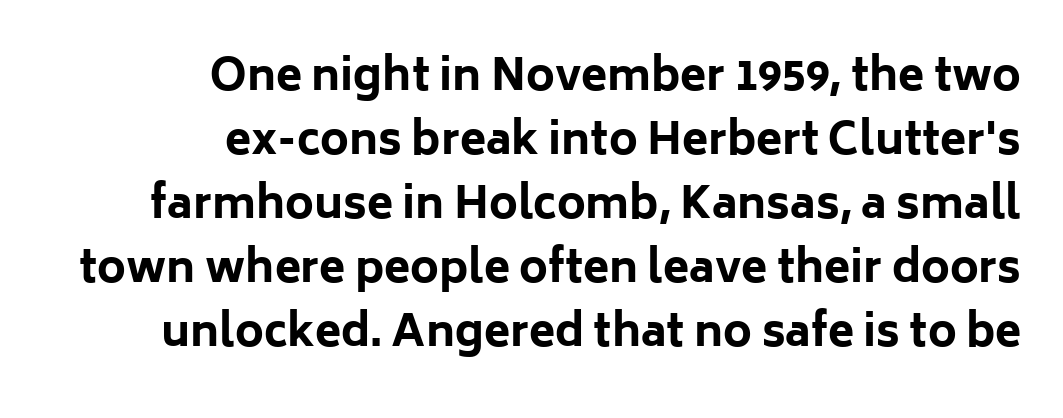
{"serif": "no", "italic": "no", "bold": "yes", "weight": "bold", "width": "normal", "stroke_contrast": "low", "x_height": "medium", "monospaced": "no", "underline": "no", "align": "right", "line_spacing": "normal", "line_spacing_ratio": 1.49, "letter_spacing": "normal", "letter_spacing_em": 0.0, "glyph_px": 43}
